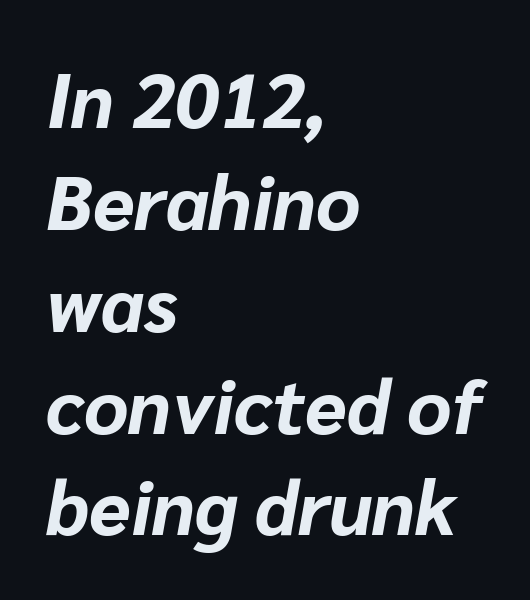
{"italic": "yes", "lean": "right", "slant_degrees": 10, "bold": "yes", "weight": "bold", "width": "normal", "stroke_contrast": "low", "x_height": "medium", "monospaced": "no", "underline": "no", "align": "left", "line_spacing": "normal", "line_spacing_ratio": 1.34, "letter_spacing": "normal", "letter_spacing_em": 0.0, "glyph_px": 76}
